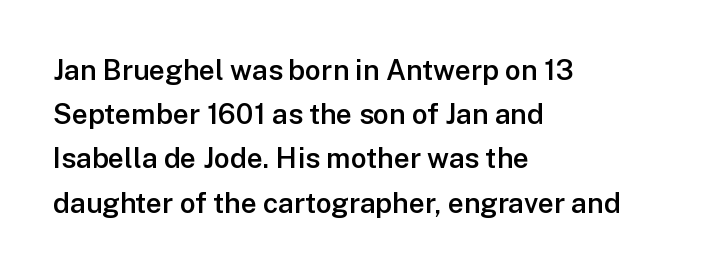
The image shows 28 px semibold sans-serif type, upright; set left-aligned, normal line spacing (1.58x), normal letter spacing, not underlined; low stroke contrast and a medium x-height.
